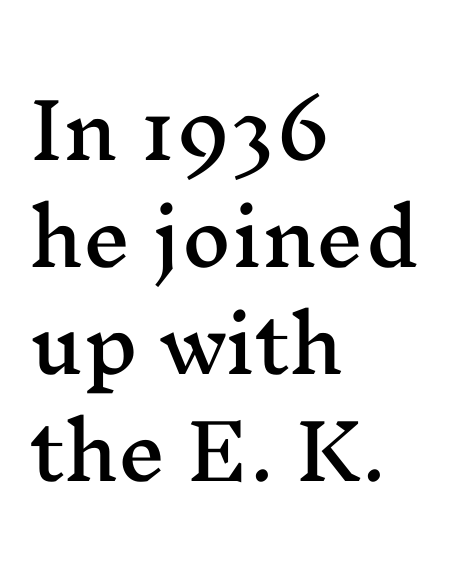
Look at the bottom of the vertical strokes: they flare into serifs here. In terms of letterspacing, this is plain default setting. The passage shown stacks its lines at a standard gap. Does the lettering tilt? It doesn't — this is upright.
